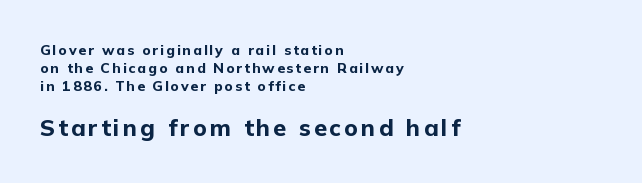
The image shows 23 px bold type, upright; set left-aligned, normal line spacing (1.28x), not underlined; the second (bottom) block is 1.64x larger.
